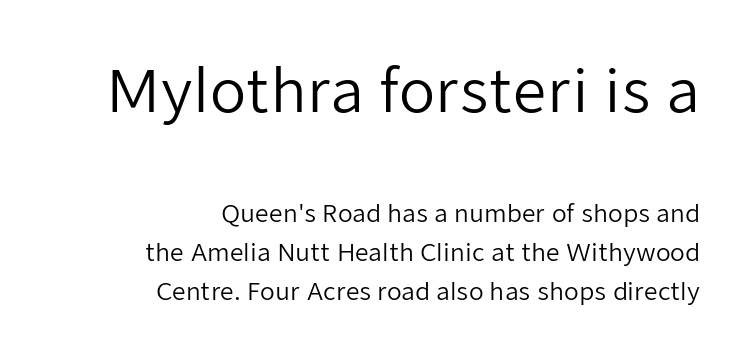
Does the leading feel generous? No, just average. No letter is thick-stroked: the sample isn't bold. The area under the type is left untouched. Where is the straight margin? On the right.
